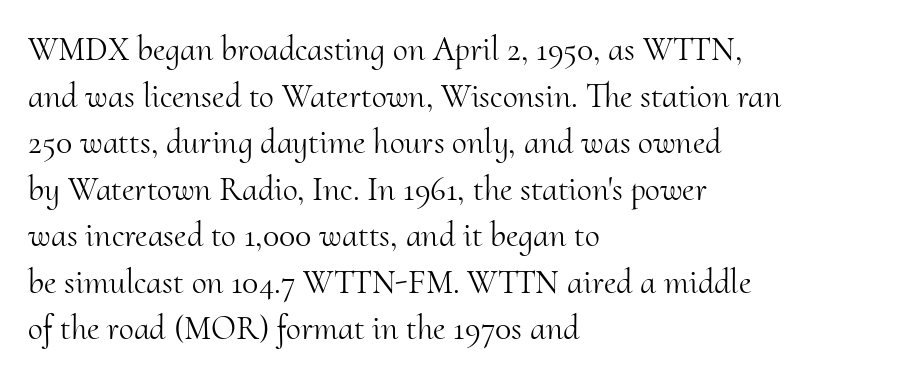
Q: Is the text bold? A: No.
Q: Is the text italic (slanted)? A: No, it is upright.
Q: Is the typeface a serif or a sans-serif typeface? A: Serif.
Q: Is the text underlined? A: No.
Q: How is the paragraph aligned? A: Left-aligned.
Q: Is the spacing between letters normal or unusually wide? A: Normal.
Q: Is the spacing between lines tight, normal or loose? A: Normal.
Q: Width (condensed, normal, or wide)? A: Normal.
Q: Stroke contrast? A: Medium.
Q: x-height? A: Small.
Q: Monospaced? A: No.
